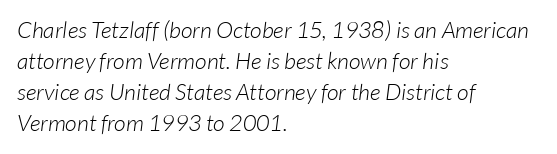
Q: Is the text bold? A: No.
Q: Is the text underlined? A: No.
Q: How is the paragraph aligned? A: Left-aligned.
Q: Is the spacing between letters normal or unusually wide? A: Normal.
Q: Is the spacing between lines tight, normal or loose? A: Normal.
